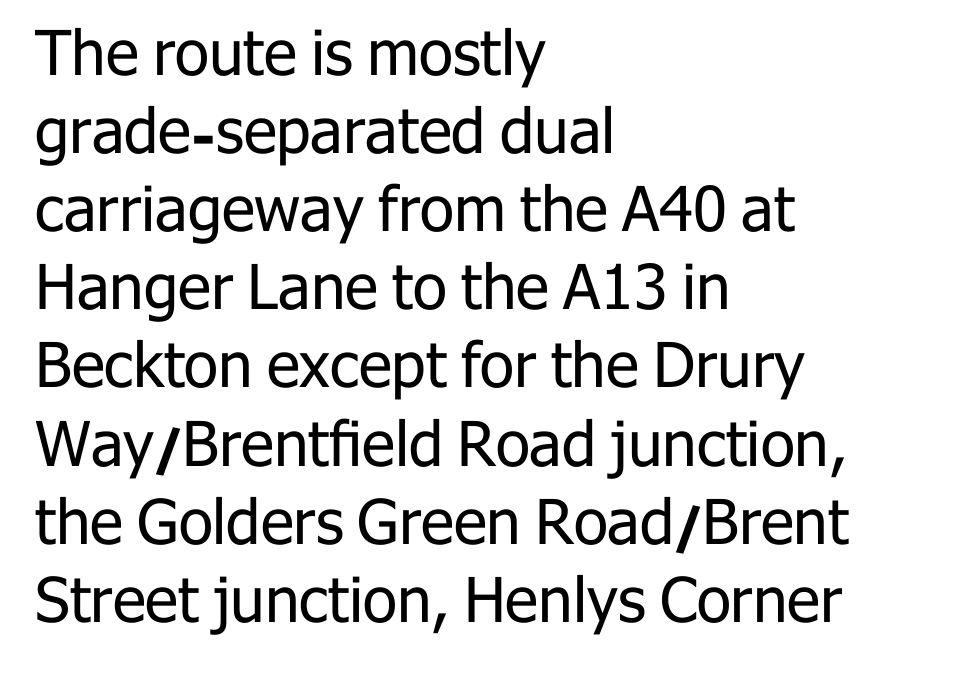
The image shows 62 px regular-weight sans-serif type, upright; set left-aligned, normal line spacing (1.26x), normal letter spacing, not underlined; low stroke contrast and a medium x-height.
